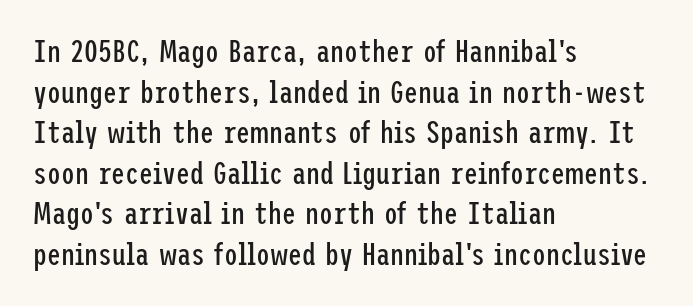
Words appear dense and cohesive because spacing is normal. Each stroke keeps to a modest, everyday thickness or less. It's the straight-up-and-down kind of type. This rendering features lettering with no underline. The font family rendered here belongs to the sans-serif group.
